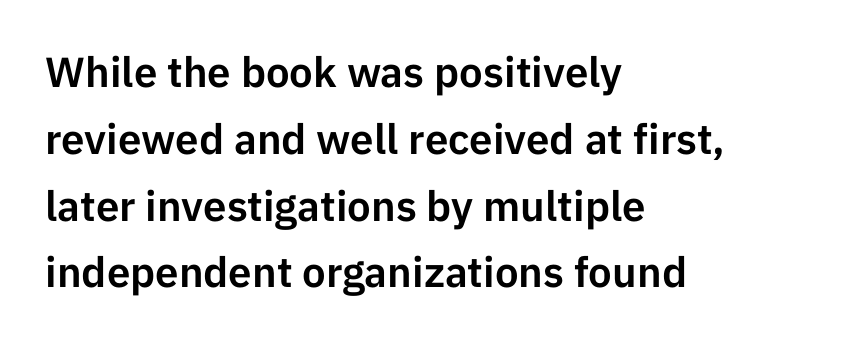
{"serif": "no", "italic": "no", "width": "normal", "stroke_contrast": "low", "x_height": "medium", "monospaced": "no", "underline": "no", "align": "left", "line_spacing": "normal", "line_spacing_ratio": 1.59, "letter_spacing": "normal", "letter_spacing_em": 0.0, "glyph_px": 42}
